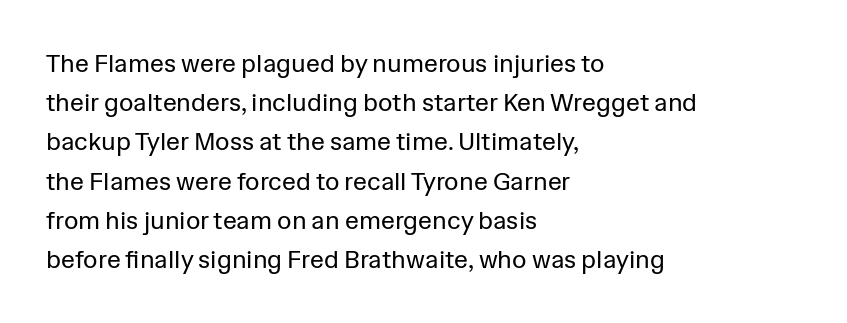
{"italic": "no", "bold": "no", "underline": "no", "align": "left", "line_spacing": "normal", "line_spacing_ratio": 1.57, "letter_spacing": "normal", "letter_spacing_em": 0.0, "glyph_px": 25}
